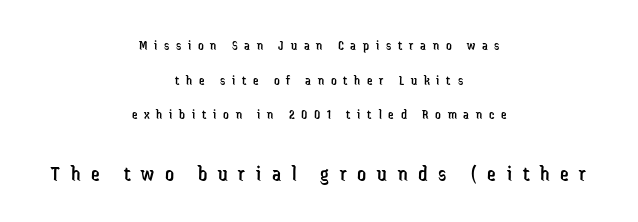
The image shows 22 px text type, upright; set centered, loose line spacing (2.48x), unusually wide letter spacing (+0.48 em), not underlined; the second (bottom) block is 1.57x larger.
